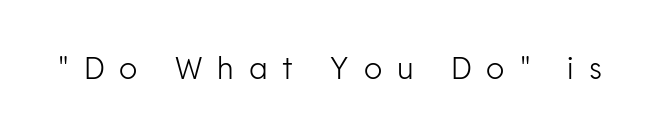
{"serif": "no", "italic": "no", "bold": "no", "weight": "light", "width": "normal", "stroke_contrast": "low", "x_height": "medium", "monospaced": "no", "underline": "no", "letter_spacing": "wide", "letter_spacing_em": 0.5, "glyph_px": 30}
